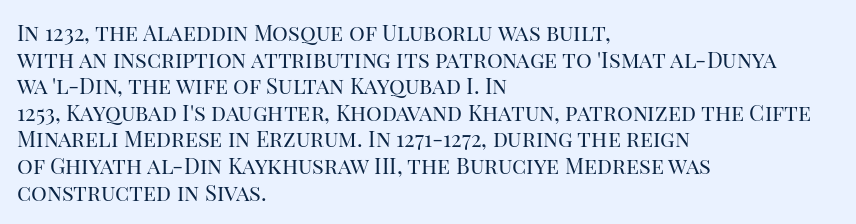
The face used here is rendered with its standard letterfit. The rag falls on the right side of this text block. The typeface has the unassuming heft of standard copy or less. Italic: no, the glyphs are upright roman.
